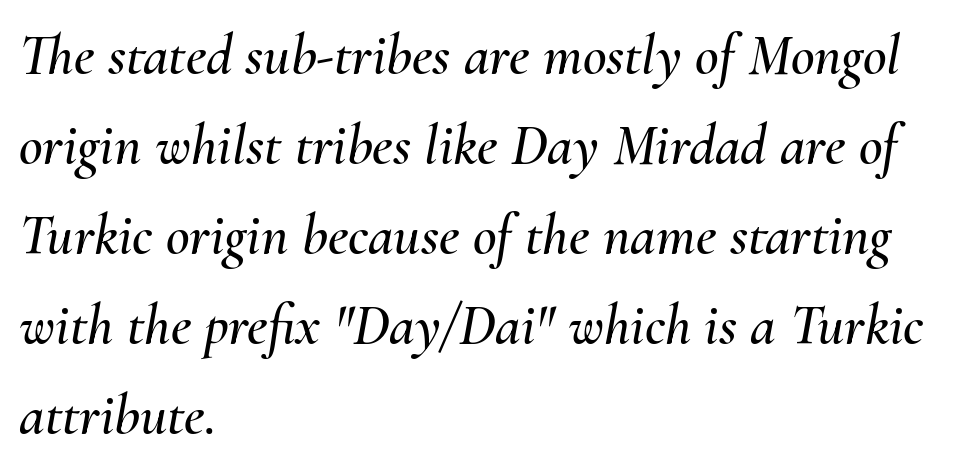
{"italic": "yes", "lean": "right", "slant_degrees": 10, "width": "normal", "stroke_contrast": "medium", "x_height": "small", "monospaced": "no", "underline": "no", "align": "left", "line_spacing": "normal", "line_spacing_ratio": 1.55, "letter_spacing": "normal", "letter_spacing_em": 0.0, "glyph_px": 58}
